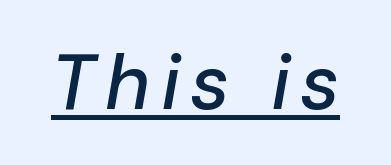
The letters are slanted; this is an italic face. You could not count columns in this text — the font is proportionally spaced. Is there an underline? Yes — a line sits under the letters.
